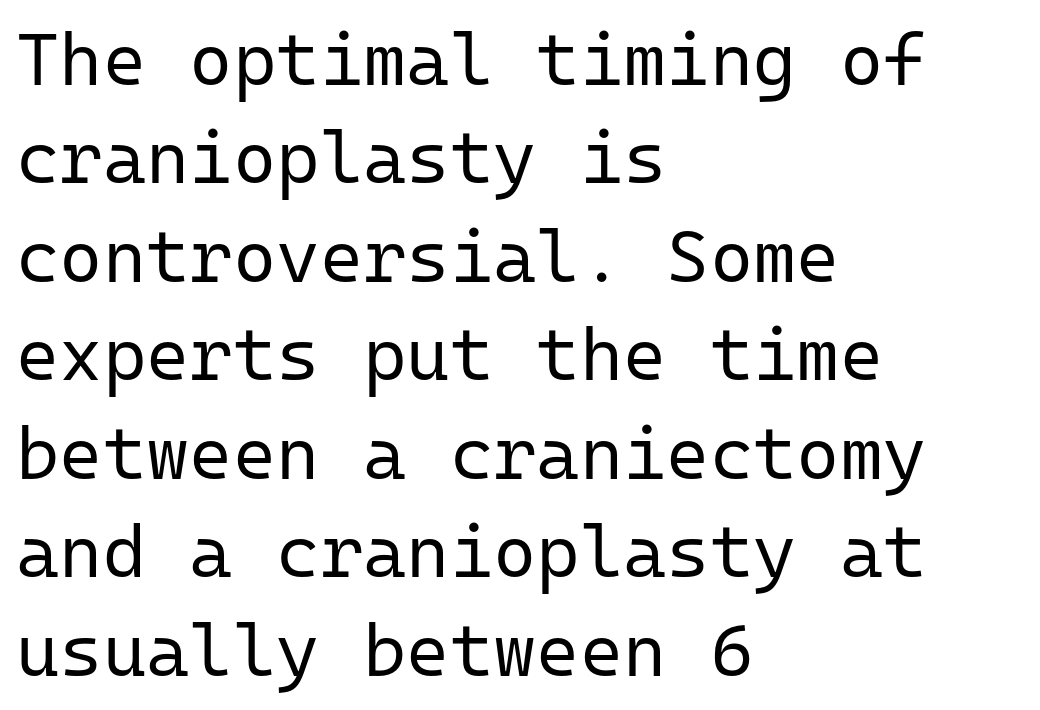
The image shows 74 px regular-weight sans-serif type, upright, monospaced; set left-aligned, normal line spacing (1.33x), normal letter spacing, not underlined; low stroke contrast and a medium x-height.
